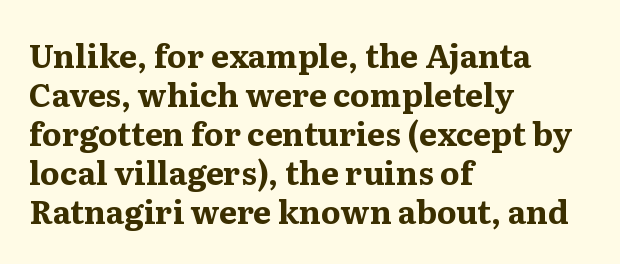
{"serif": "yes", "italic": "no", "bold": "yes", "weight": "bold", "width": "normal", "stroke_contrast": "medium", "x_height": "medium", "monospaced": "no", "underline": "no", "align": "left", "line_spacing_ratio": 1.22, "letter_spacing": "normal", "letter_spacing_em": 0.0, "glyph_px": 32}
